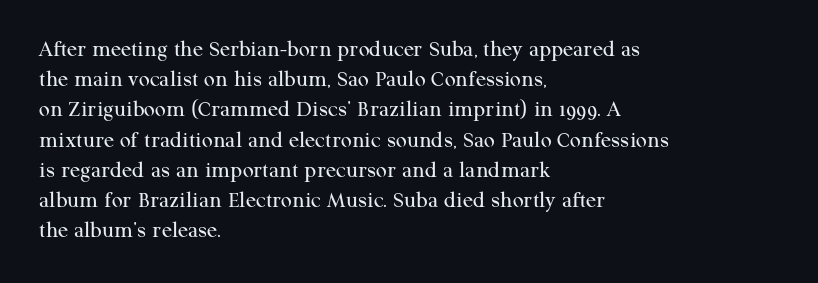
The image shows 24 px text type, upright; set left-aligned, normal line spacing (1.26x), normal letter spacing, not underlined.
